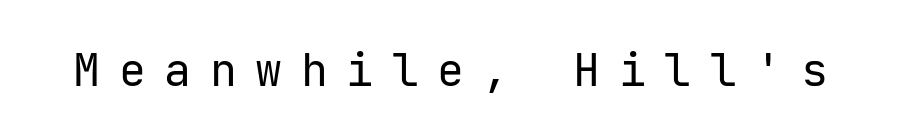
Q: Is the text bold? A: No.
Q: Is the text italic (slanted)? A: No, it is upright.
Q: Is the typeface a serif or a sans-serif typeface? A: Sans-serif.
Q: Is the text underlined? A: No.
Q: Is the spacing between letters normal or unusually wide? A: Unusually wide.
Q: Width (condensed, normal, or wide)? A: Normal.
Q: Stroke contrast? A: Low.
Q: x-height? A: Medium.
